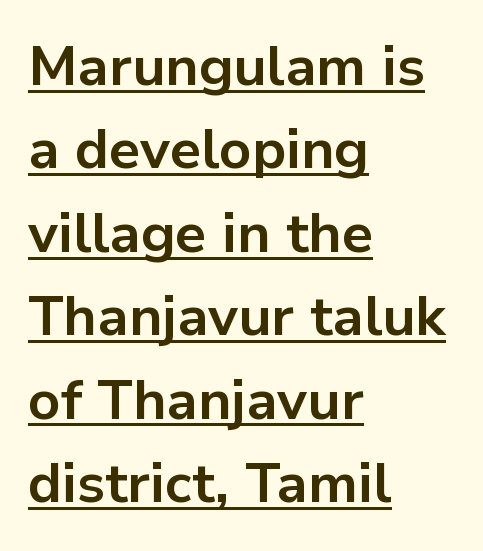
The image shows 56 px bold sans-serif type, upright; set left-aligned, normal line spacing (1.49x), normal letter spacing, underlined; low stroke contrast and a medium x-height.
